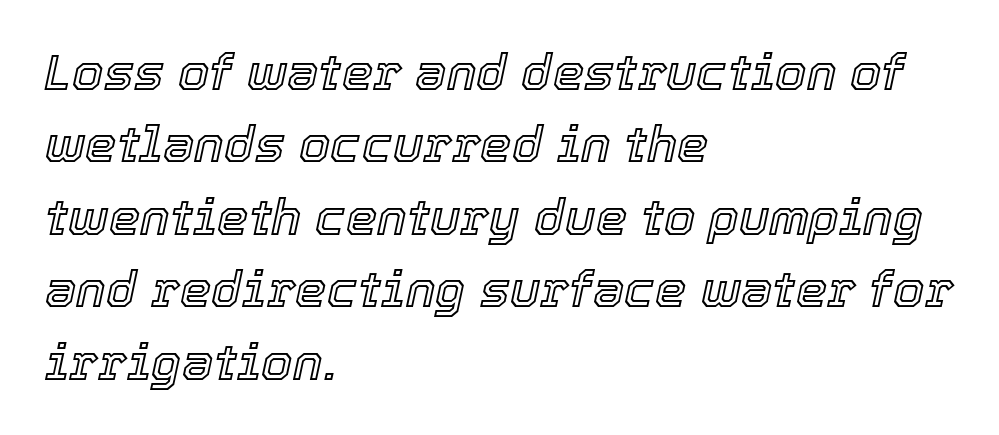
The image shows 50 px text type, italic (leaning right); set left-aligned, normal line spacing (1.45x), normal letter spacing, not underlined; a medium x-height.
